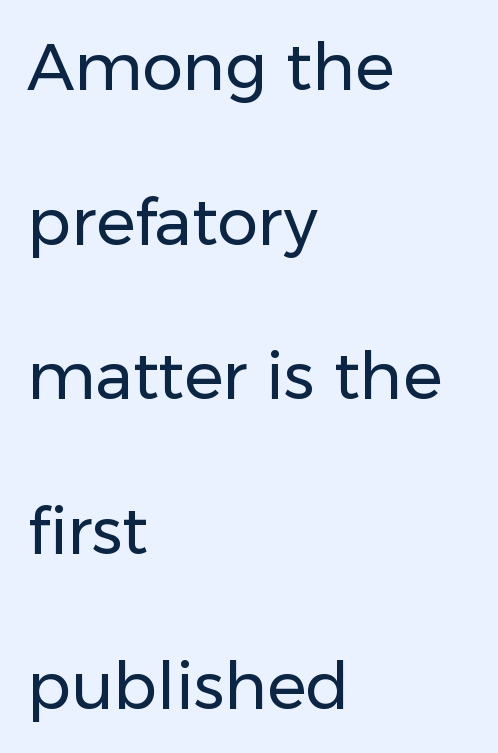
Q: Is the text bold? A: No.
Q: Is the text italic (slanted)? A: No, it is upright.
Q: Is the typeface a serif or a sans-serif typeface? A: Sans-serif.
Q: Is the text underlined? A: No.
Q: How is the paragraph aligned? A: Left-aligned.
Q: Is the spacing between letters normal or unusually wide? A: Normal.
Q: Is the spacing between lines tight, normal or loose? A: Loose.
Q: Width (condensed, normal, or wide)? A: Normal.
Q: Stroke contrast? A: Low.
Q: x-height? A: Medium.
Q: Monospaced? A: No.
